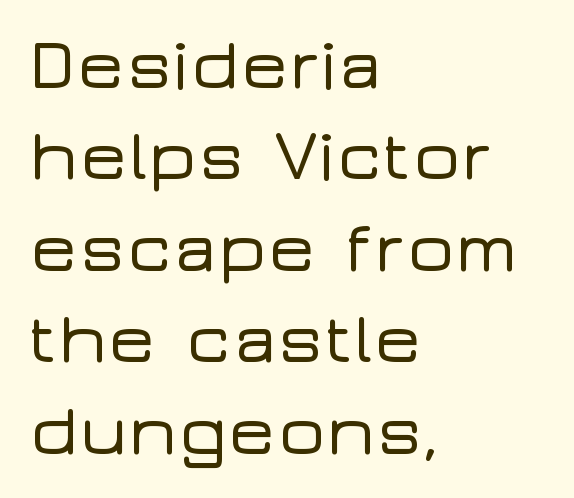
{"serif": "no", "italic": "no", "width": "wide", "stroke_contrast": "low", "x_height": "medium", "monospaced": "no", "underline": "no", "align": "left", "line_spacing": "normal", "line_spacing_ratio": 1.27, "letter_spacing": "normal", "letter_spacing_em": 0.0, "glyph_px": 72}
